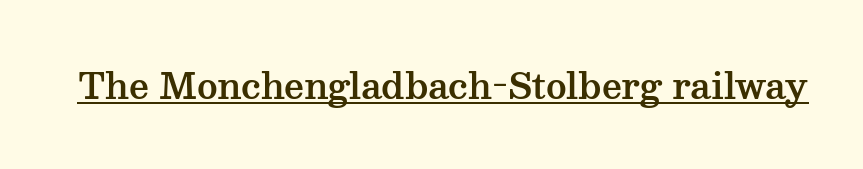
Q: Is the text italic (slanted)? A: No, it is upright.
Q: Is the typeface a serif or a sans-serif typeface? A: Serif.
Q: Is the text underlined? A: Yes.
Q: Is the spacing between letters normal or unusually wide? A: Normal.
Q: Width (condensed, normal, or wide)? A: Wide.
Q: Stroke contrast? A: Medium.
Q: x-height? A: Medium.
Q: Monospaced? A: No.
